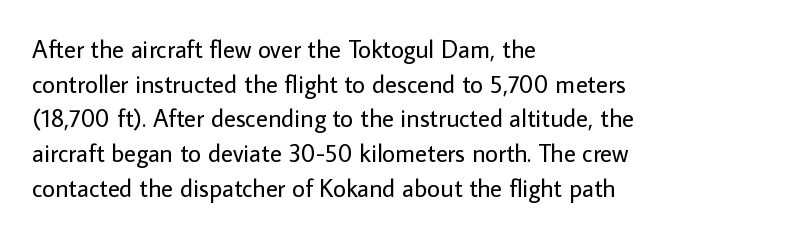
{"italic": "no", "bold": "no", "underline": "no", "align": "left", "line_spacing": "normal", "line_spacing_ratio": 1.39, "letter_spacing": "normal", "letter_spacing_em": 0.0, "glyph_px": 25}
